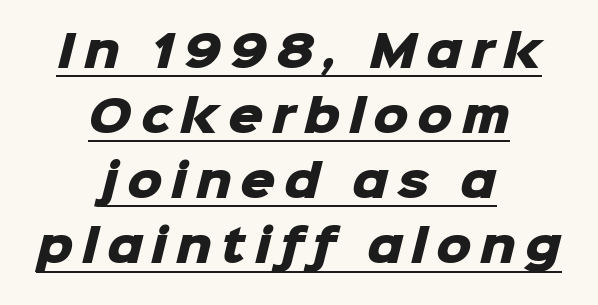
The image shows 44 px heavy sans-serif type; set centered, normal line spacing (1.48x), unusually wide letter spacing (+0.2 em), underlined; low stroke contrast and a medium x-height.
